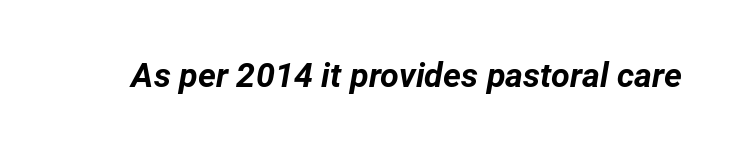
The image shows 34 px bold type, italic (leaning right); set normal letter spacing, not underlined; low stroke contrast and a medium x-height.
